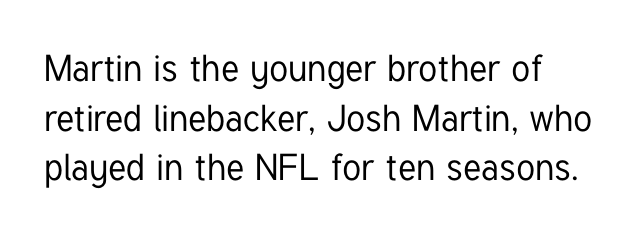
{"serif": "no", "italic": "no", "width": "condensed", "stroke_contrast": "low", "x_height": "medium", "monospaced": "no", "underline": "no", "line_spacing": "normal", "line_spacing_ratio": 1.34, "letter_spacing": "normal", "letter_spacing_em": 0.0, "glyph_px": 37}
